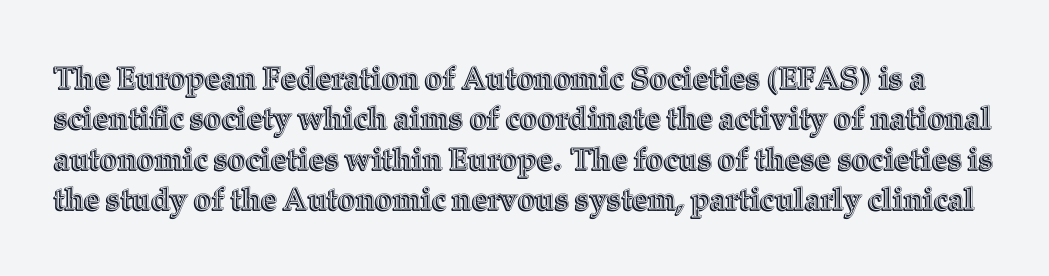
The image shows 31 px text type, upright; set normal line spacing (1.3x), normal letter spacing, not underlined; a medium x-height.
